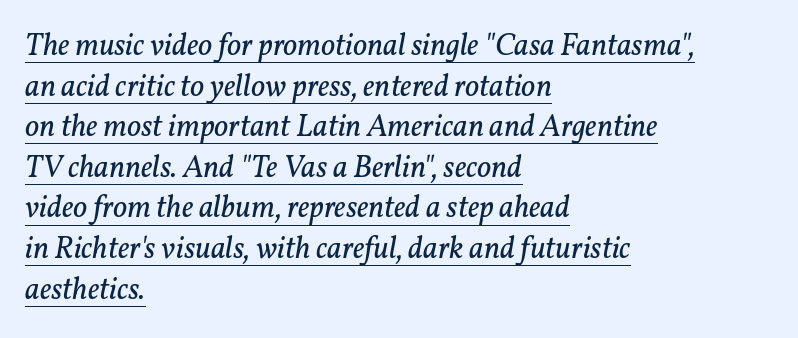
Q: Is the text bold? A: No.
Q: Is the text italic (slanted)? A: Yes, it leans right by about 11 degrees.
Q: Is the typeface a serif or a sans-serif typeface? A: Serif.
Q: Is the text underlined? A: Yes.
Q: How is the paragraph aligned? A: Left-aligned.
Q: Is the spacing between letters normal or unusually wide? A: Normal.
Q: Is the spacing between lines tight, normal or loose? A: Normal.
Q: Width (condensed, normal, or wide)? A: Normal.
Q: Stroke contrast? A: Low.
Q: x-height? A: Medium.
Q: Monospaced? A: No.
